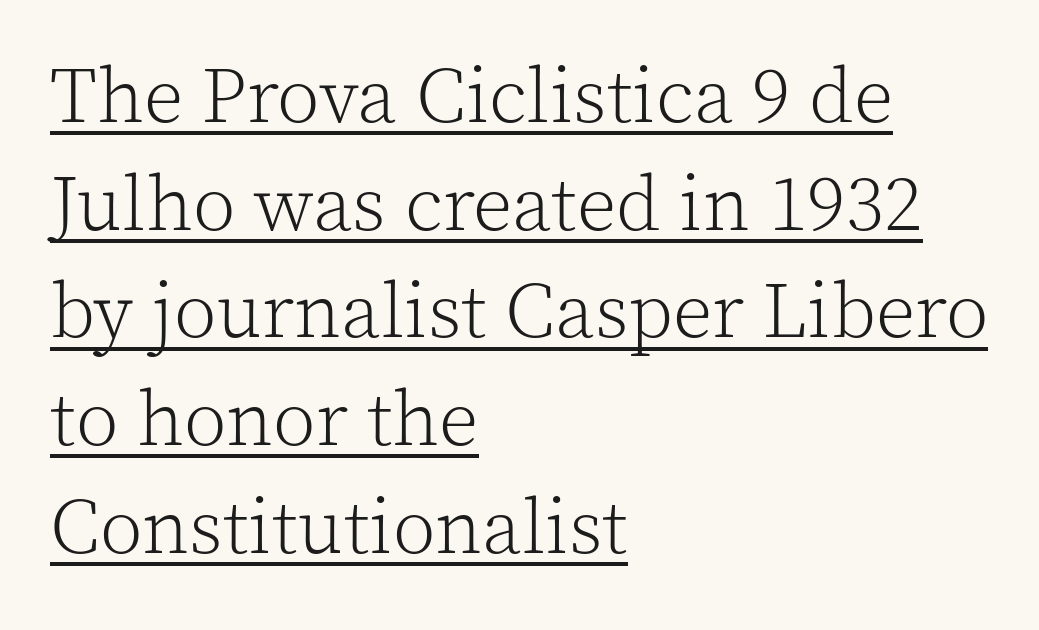
{"serif": "yes", "italic": "no", "bold": "no", "weight": "light", "width": "normal", "x_height": "medium", "monospaced": "no", "underline": "yes", "align": "left", "line_spacing": "normal", "line_spacing_ratio": 1.38, "letter_spacing": "normal", "letter_spacing_em": 0.0, "glyph_px": 78}
